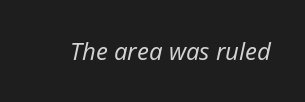
{"italic": "yes", "lean": "right", "slant_degrees": 12, "bold": "no", "underline": "no", "letter_spacing": "normal", "letter_spacing_em": 0.0, "glyph_px": 24}
